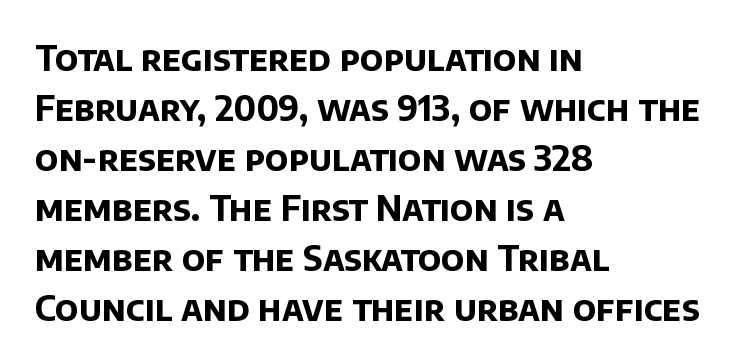
The image shows 34 px bold sans-serif type; set left-aligned, normal line spacing (1.47x), normal letter spacing, not underlined; low stroke contrast and a large x-height.
